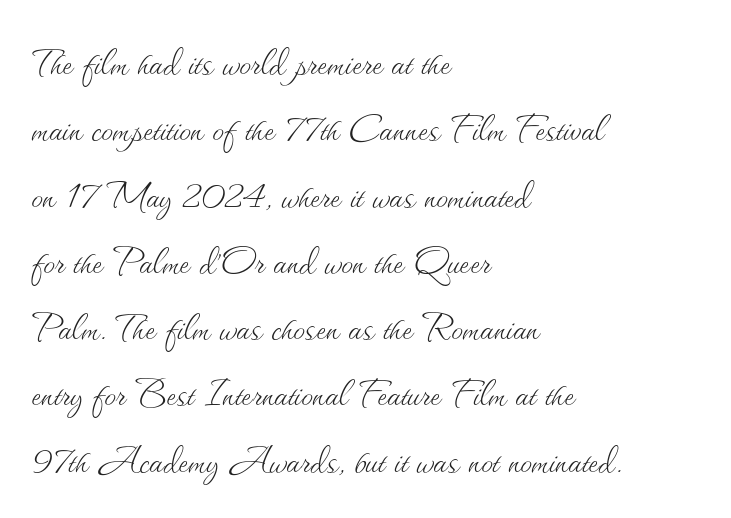
{"bold": "no", "weight": "thin", "width": "normal", "stroke_contrast": "medium", "x_height": "small", "monospaced": "no", "underline": "no", "align": "left", "line_spacing": "normal", "line_spacing_ratio": 1.41, "letter_spacing": "normal", "letter_spacing_em": 0.0, "glyph_px": 47}
